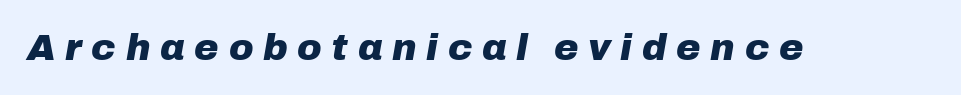
Rendered with sloped, italic letterforms. The line texture is sparse and dotted thanks to wide tracking. No word sits above an underline. Heft: maximum for text — a bold. The letters advance in unequal steps, a hallmark of proportional type.
